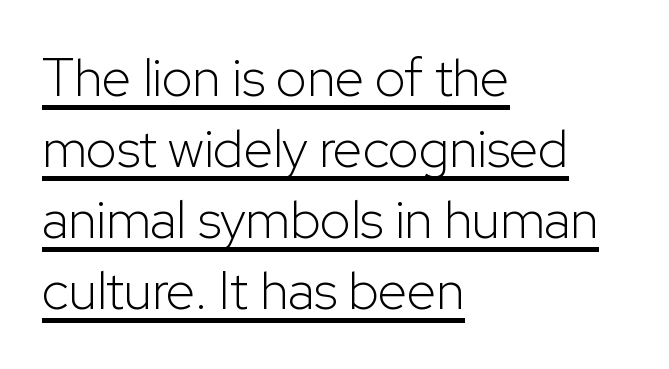
Note the varied advance widths — an 'i' is clearly narrower than an 'm'. In CSS terms this would be text-align: left. Regarding leading, the lines here are spaced in the standard way. Weight: not bold — regular or lighter.
